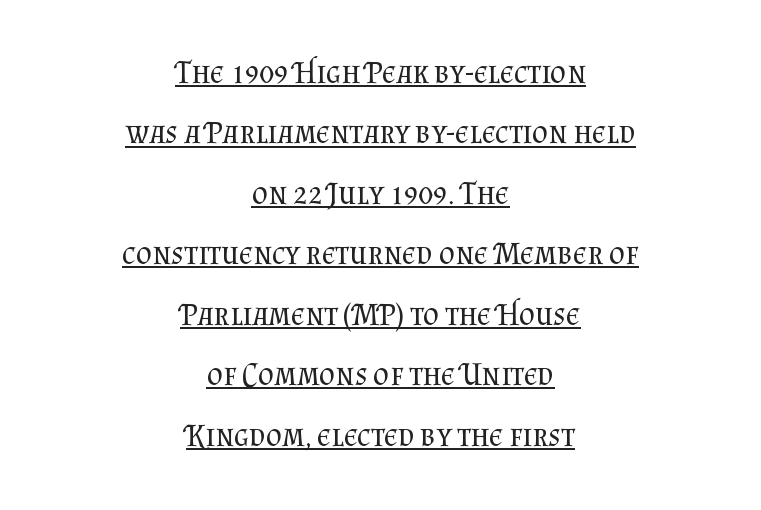
The image shows 31 px regular-weight serif type, upright; set centered, loose line spacing (1.95x), normal letter spacing, underlined; medium stroke contrast and a small x-height.
